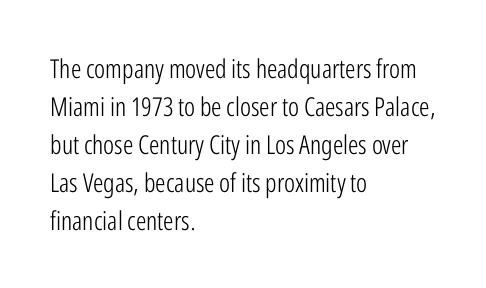
{"italic": "no", "bold": "no", "underline": "no", "align": "left", "line_spacing": "normal", "line_spacing_ratio": 1.46, "letter_spacing": "normal", "letter_spacing_em": 0.0, "glyph_px": 26}
